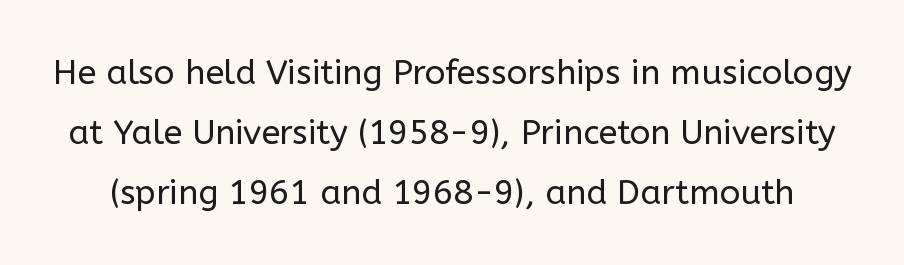
Q: Is the text bold? A: No.
Q: Is the text italic (slanted)? A: No, it is upright.
Q: Is the typeface a serif or a sans-serif typeface? A: Sans-serif.
Q: Is the text underlined? A: No.
Q: Is the spacing between letters normal or unusually wide? A: Normal.
Q: Width (condensed, normal, or wide)? A: Normal.
Q: Stroke contrast? A: Low.
Q: x-height? A: Medium.
Q: Monospaced? A: No.
